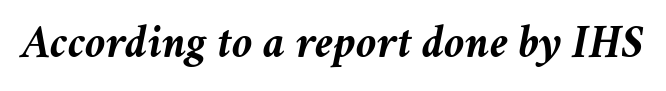
The image shows 47 px semibold type, italic (leaning right); set normal letter spacing, not underlined; medium stroke contrast and a medium x-height.
